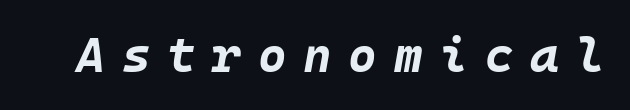
Look at the tracking — it's clearly loosened, letters drifting apart. A typesetter would mark this as italic. A dark, heavy texture on the line: the type is bold. Words float on clear page, feet unadorned.
